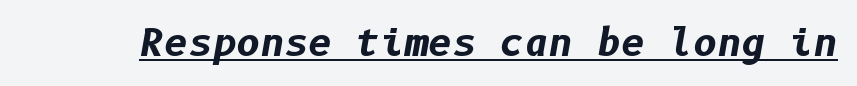
The image shows 37 px bold type, italic (leaning right); set normal letter spacing, underlined; low stroke contrast and a medium x-height.
